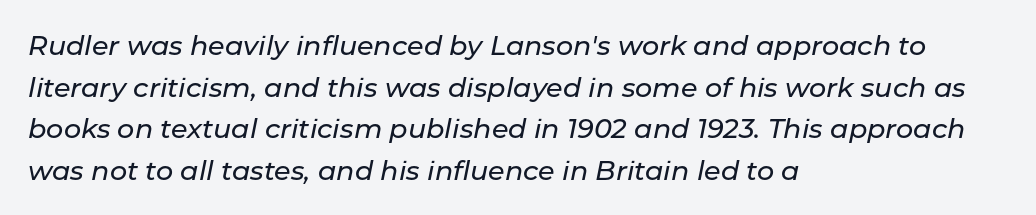
{"italic": "yes", "lean": "right", "slant_degrees": 11, "underline": "no", "align": "left", "line_spacing": "normal", "line_spacing_ratio": 1.54, "letter_spacing": "normal", "letter_spacing_em": 0.0, "glyph_px": 27}
